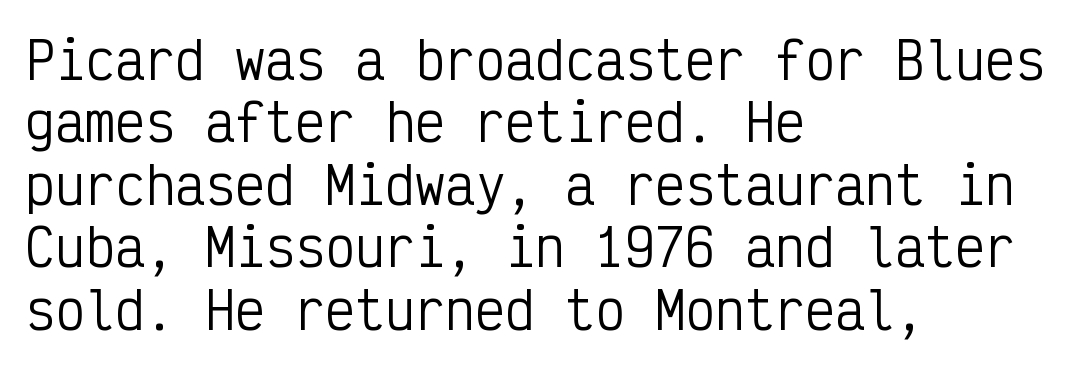
Q: Is the text bold? A: No.
Q: Is the text italic (slanted)? A: No, it is upright.
Q: Is the typeface a serif or a sans-serif typeface? A: Sans-serif.
Q: Is the text underlined? A: No.
Q: How is the paragraph aligned? A: Left-aligned.
Q: Is the spacing between letters normal or unusually wide? A: Normal.
Q: Is the spacing between lines tight, normal or loose? A: Normal.
Q: Width (condensed, normal, or wide)? A: Condensed.
Q: Stroke contrast? A: Low.
Q: x-height? A: Medium.
Q: Monospaced? A: Yes.
